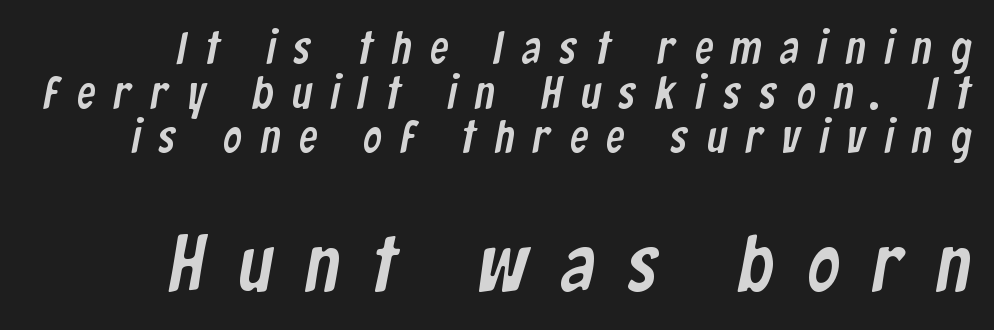
{"serif": "no", "width": "condensed", "stroke_contrast": "low", "x_height": "medium", "monospaced": "no", "underline": "no", "align": "right", "line_spacing": "tight", "line_spacing_ratio": 0.97, "letter_spacing": "wide", "letter_spacing_em": 0.41, "larger_block": "second", "size_ratio": 1.74, "glyph_px": 80}
